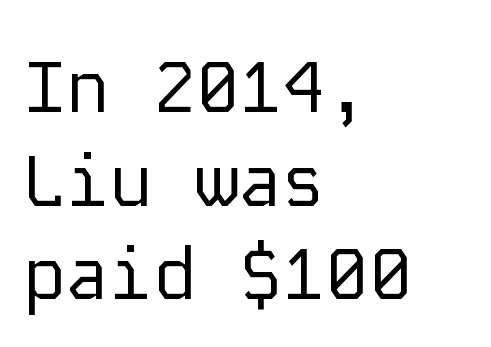
{"serif": "no", "italic": "no", "bold": "no", "weight": "regular", "width": "normal", "stroke_contrast": "low", "x_height": "medium", "monospaced": "yes", "underline": "no", "align": "left", "line_spacing": "normal", "line_spacing_ratio": 1.3, "letter_spacing": "normal", "letter_spacing_em": 0.0, "glyph_px": 72}
